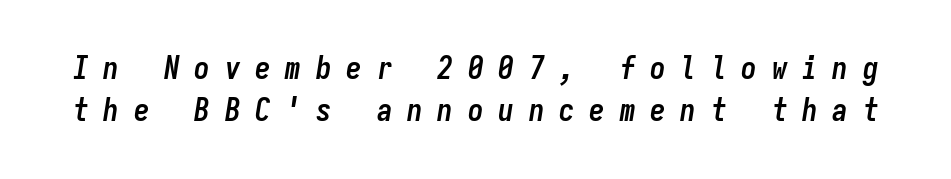
The image shows 31 px semibold, condensed type, italic (leaning right), monospaced; set normal line spacing (1.35x), unusually wide letter spacing (+0.48 em), not underlined; low stroke contrast and a medium x-height.
